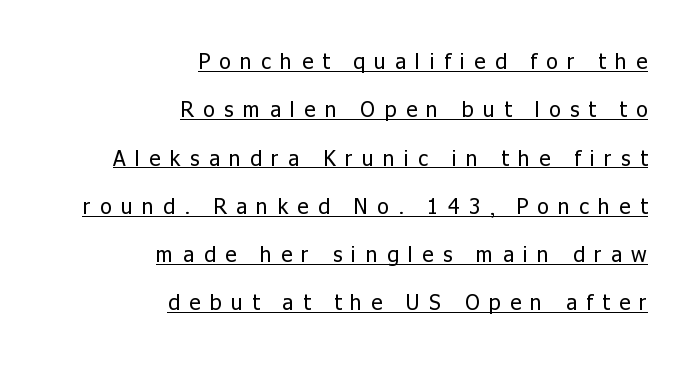
If you drew a ruler down the right edge, every line would touch it. This is underlined copy, the kind a proofreader might mark for attention. How are the letters spaced? Widely, with obvious added tracking. Is there any slant? The stems are plumb. The leading is generous, giving the passage an open texture. These glyphs show unthickened strokes, regular width or finer.
